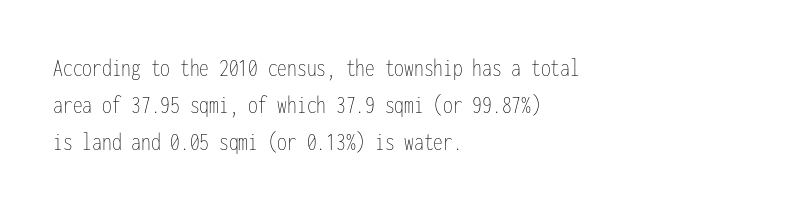
The rendering anchors every line to the left-hand side. A clean baseline with only descenders dipping below it. No chunkiness to these letters — they're not bold. Leading matches the norm, producing a regular column. Ascenders rise straight up at ninety degrees. Nobody touched the tracking dial on this one.
